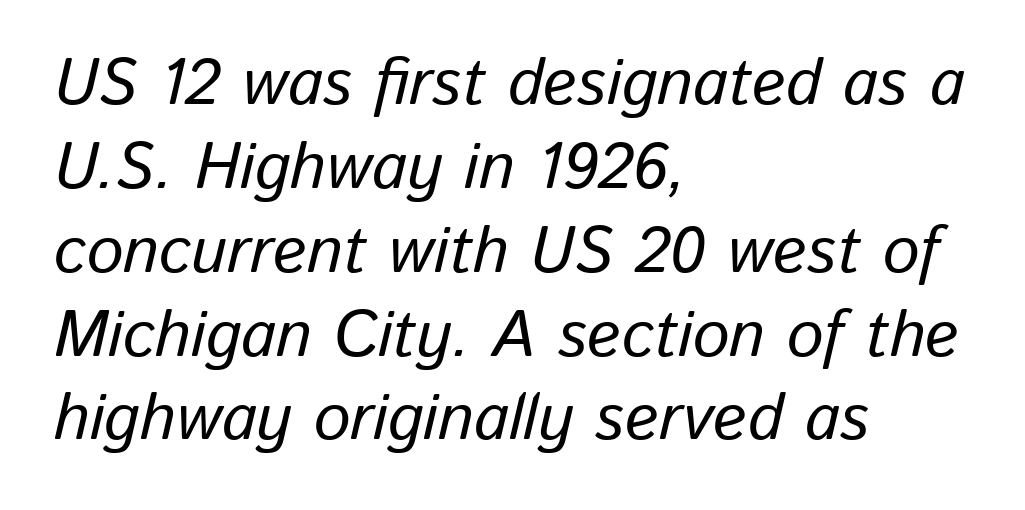
The image shows 65 px text type, italic (leaning right); set left-aligned, normal line spacing (1.29x), normal letter spacing, not underlined; low stroke contrast and a medium x-height.
